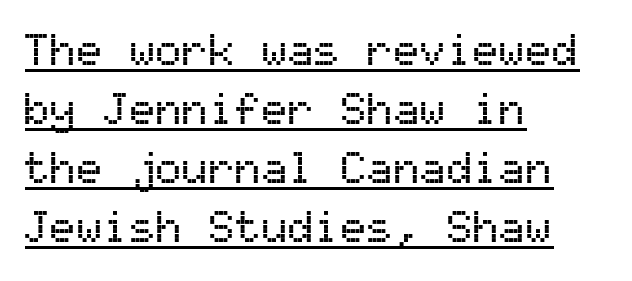
The image shows 44 px sans-serif type, upright, monospaced; set left-aligned, normal line spacing (1.34x), normal letter spacing, underlined; medium stroke contrast and a medium x-height.
